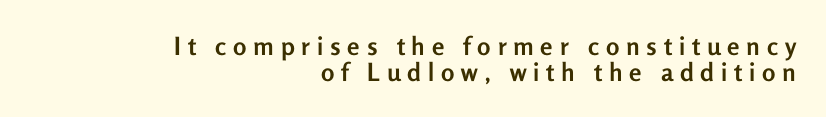
The image shows 25 px bold type, upright; set right-aligned, tight line spacing (1.03x), unusually wide letter spacing (+0.27 em), not underlined.
